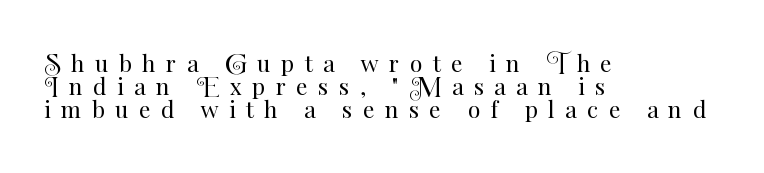
{"italic": "no", "bold": "no", "underline": "no", "align": "left", "line_spacing": "tight", "line_spacing_ratio": 0.99, "letter_spacing": "wide", "letter_spacing_em": 0.45, "glyph_px": 23}
